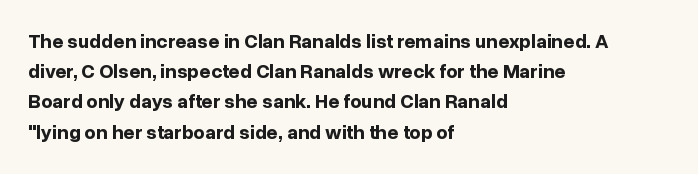
The image shows 20 px bold type, upright; set left-aligned, normal line spacing (1.51x), normal letter spacing, not underlined.
